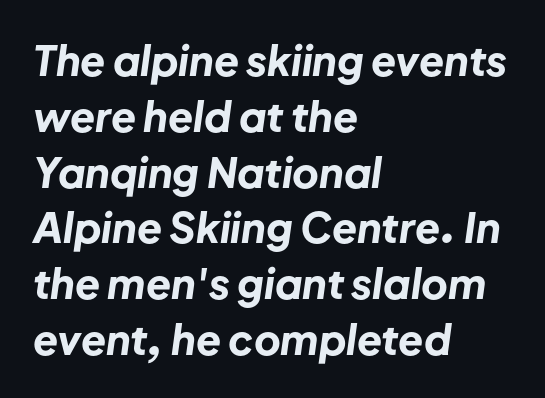
The image shows 41 px bold type, italic (leaning right); set left-aligned, normal line spacing (1.36x), normal letter spacing, not underlined; low stroke contrast and a medium x-height.
